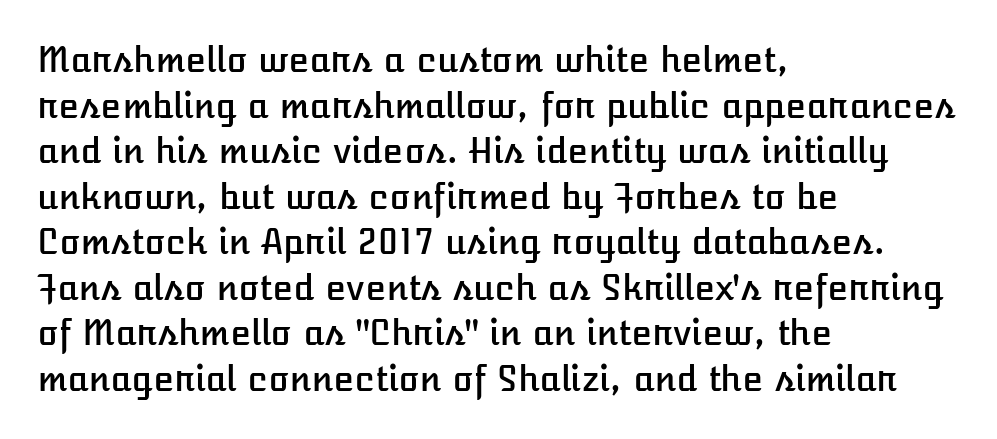
Leftover space on each line is placed entirely after the last word. This sample uses plain, unmodified letter spacing. These lines sit exactly where default settings would place them. Rule under the text: the space is simply empty. In terms of posture, this sample is upright.
